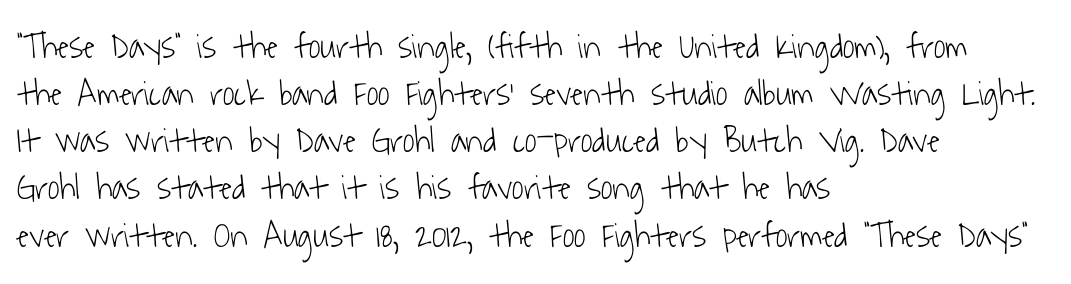
The image shows 36 px light, condensed sans-serif type; set left-aligned, normal line spacing (1.31x), normal letter spacing, not underlined; low stroke contrast and a medium x-height.
